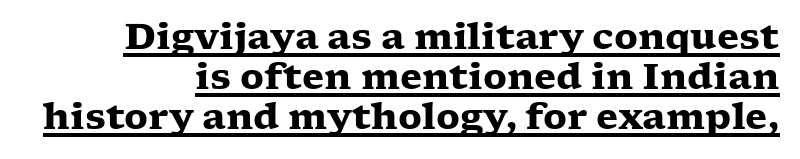
Each line of the rendering has a horizontal stroke beneath the glyphs. In terms of letterspacing, this is plain default setting. Font category for this specimen: serif. Every letter is thick-stroked: bold, no question.
